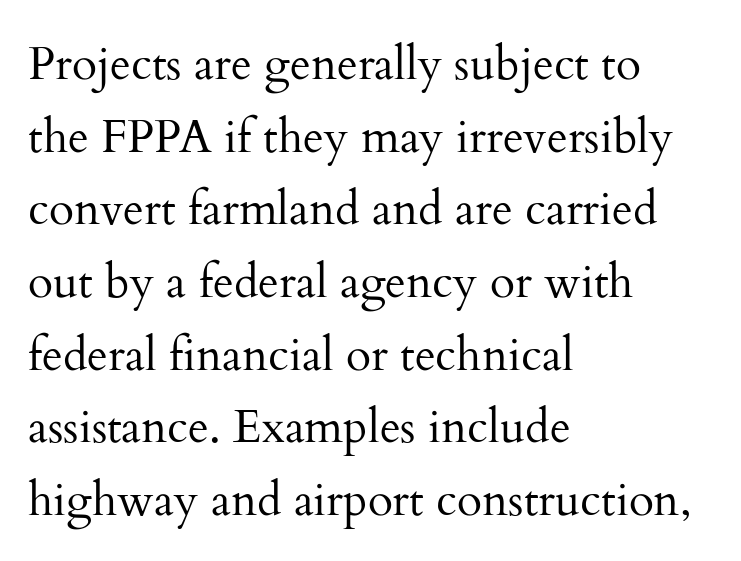
A classic flush-left, rag-right setting is used for this passage. When letters stand straight like this, we call the style roman or upright. Do the characters align in a grid? No, the font is proportional. Interline gaps are of average width in this sample.
